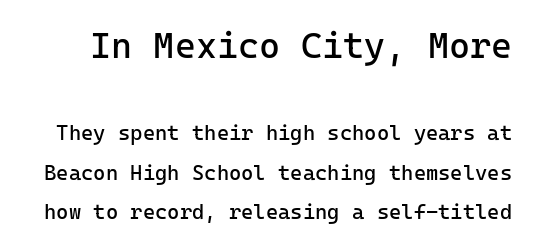
{"serif": "no", "italic": "no", "bold": "no", "weight": "regular", "width": "normal", "stroke_contrast": "low", "x_height": "medium", "underline": "no", "line_spacing_ratio": 1.88, "letter_spacing": "normal", "letter_spacing_em": 0.0, "larger_block": "first", "size_ratio": 1.71, "glyph_px": 36}
